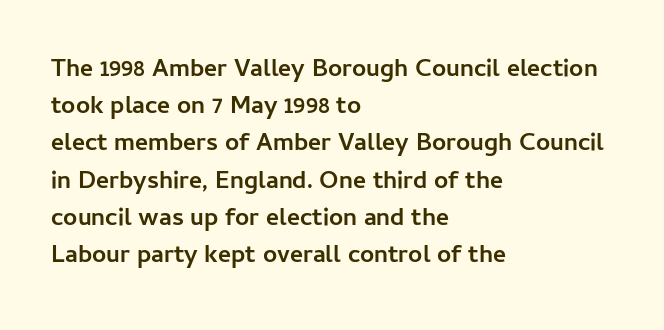
{"italic": "no", "bold": "yes", "underline": "no", "align": "left", "line_spacing": "normal", "line_spacing_ratio": 1.49, "letter_spacing": "normal", "letter_spacing_em": 0.0, "glyph_px": 25}
